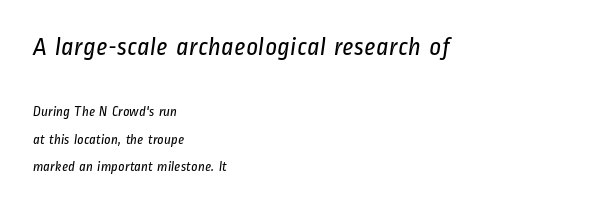
Airy leading. No word sits above an underline. Stems here are at most as thick as an everyday book face. How are the letters spaced? Ordinarily, with no added tracking. Teacher's note: observe the even left margin — that is flush-left alignment. If you squint, the top block still reads clearly — it's the larger of the two.
